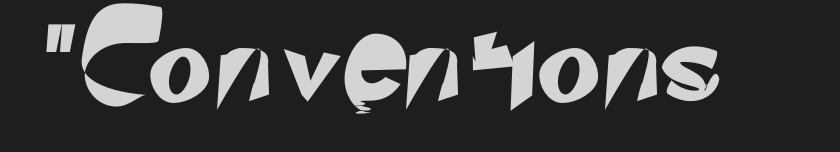
{"serif": "no", "width": "normal", "stroke_contrast": "low", "x_height": "small", "monospaced": "no", "underline": "no", "glyph_px": 79}
